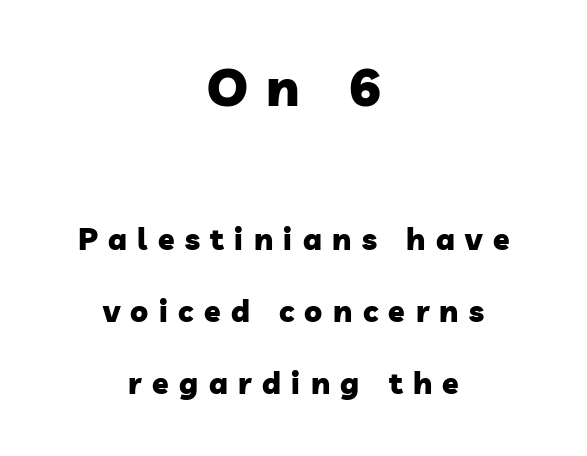
{"serif": "no", "bold": "yes", "weight": "heavy", "width": "normal", "stroke_contrast": "low", "x_height": "medium", "monospaced": "no", "underline": "no", "align": "center", "line_spacing": "loose", "line_spacing_ratio": 2.4, "letter_spacing": "wide", "letter_spacing_em": 0.35, "larger_block": "first", "size_ratio": 1.73, "glyph_px": 52}
